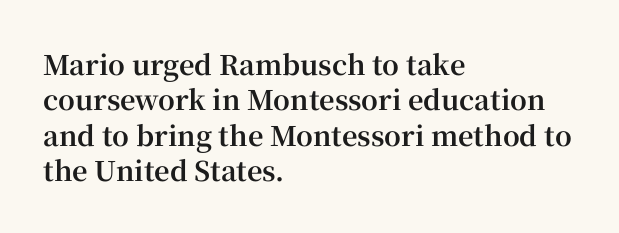
Q: Is the text bold? A: Yes.
Q: Is the text italic (slanted)? A: No, it is upright.
Q: Is the text underlined? A: No.
Q: How is the paragraph aligned? A: Left-aligned.
Q: Is the spacing between letters normal or unusually wide? A: Normal.
Q: Is the spacing between lines tight, normal or loose? A: Normal.
